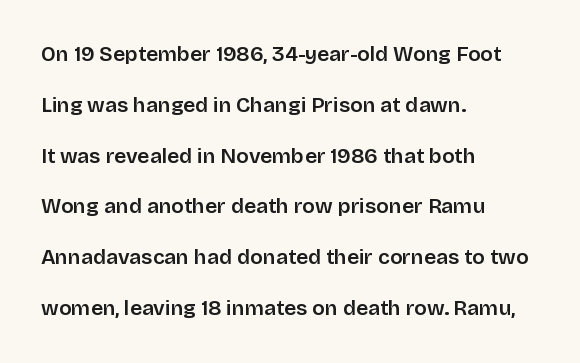
The image shows 21 px text type, upright; set left-aligned, loose line spacing (2.42x), normal letter spacing, not underlined.
